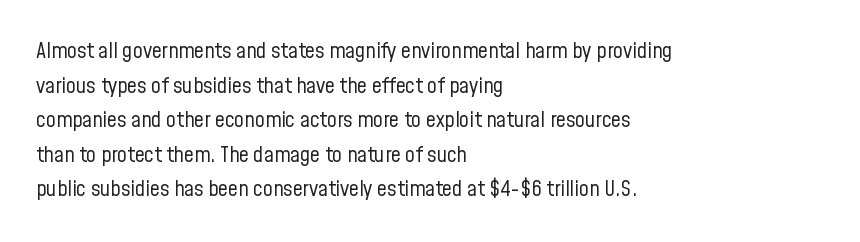
{"italic": "no", "bold": "no", "underline": "no", "align": "left", "line_spacing": "normal", "line_spacing_ratio": 1.57, "letter_spacing": "normal", "letter_spacing_em": 0.0, "glyph_px": 22}
